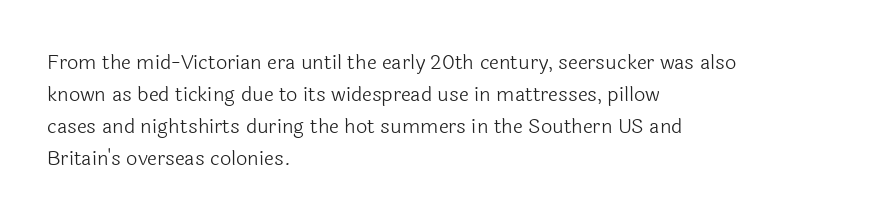
Q: Is the text bold? A: No.
Q: Is the text italic (slanted)? A: No, it is upright.
Q: Is the text underlined? A: No.
Q: How is the paragraph aligned? A: Left-aligned.
Q: Is the spacing between letters normal or unusually wide? A: Normal.
Q: Is the spacing between lines tight, normal or loose? A: Normal.
